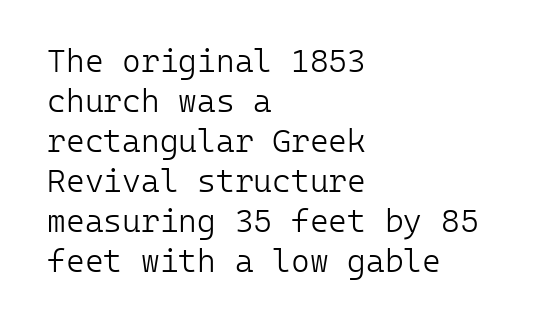
The image shows 32 px light sans-serif type, upright, monospaced; set left-aligned, normal line spacing (1.25x), normal letter spacing, not underlined; low stroke contrast and a medium x-height.
